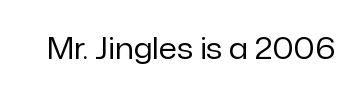
The image shows 30 px regular-weight sans-serif type, upright; set normal letter spacing, not underlined; low stroke contrast and a medium x-height.
